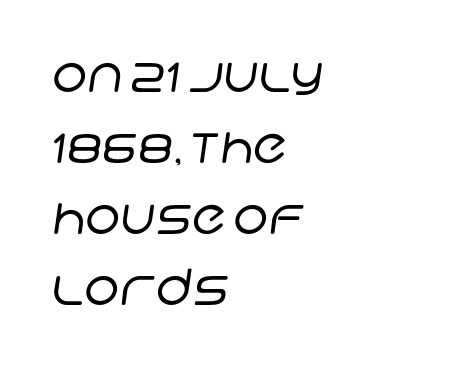
Glyph-to-glyph distance matches everyday printed text. Does the type have serifs? No, each stem ends abruptly. Beneath every word, the page is bare. You could not count columns in this text — the font is proportionally spaced.
